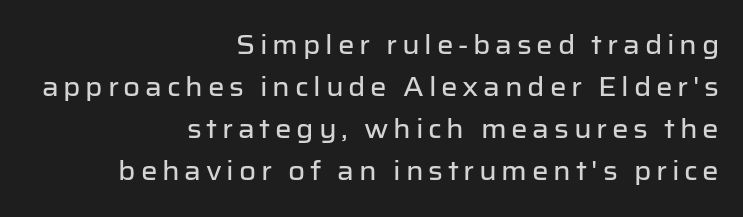
Q: Is the text italic (slanted)? A: No, it is upright.
Q: Is the text underlined? A: No.
Q: How is the paragraph aligned? A: Right-aligned.
Q: Is the spacing between lines tight, normal or loose? A: Normal.
